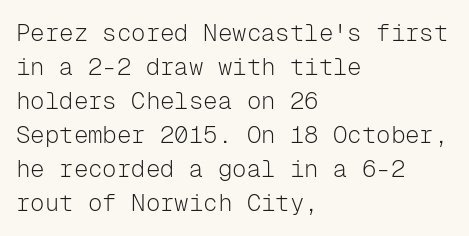
Just letters on the line, the space beneath them empty. The lines sit at an ordinary, default distance from one another. Reading down the block, your eye returns to a fixed left position each line. Think standard paragraph weight, or any step lighter than that.
